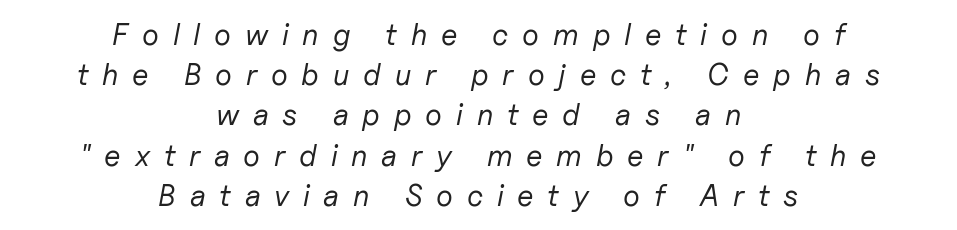
Q: Is the text bold? A: No.
Q: Is the text italic (slanted)? A: Yes, it leans right by about 11 degrees.
Q: Is the text underlined? A: No.
Q: How is the paragraph aligned? A: Centered.
Q: Is the spacing between letters normal or unusually wide? A: Unusually wide.
Q: Is the spacing between lines tight, normal or loose? A: Normal.
Q: Width (condensed, normal, or wide)? A: Normal.
Q: Stroke contrast? A: Low.
Q: x-height? A: Medium.
Q: Monospaced? A: No.
